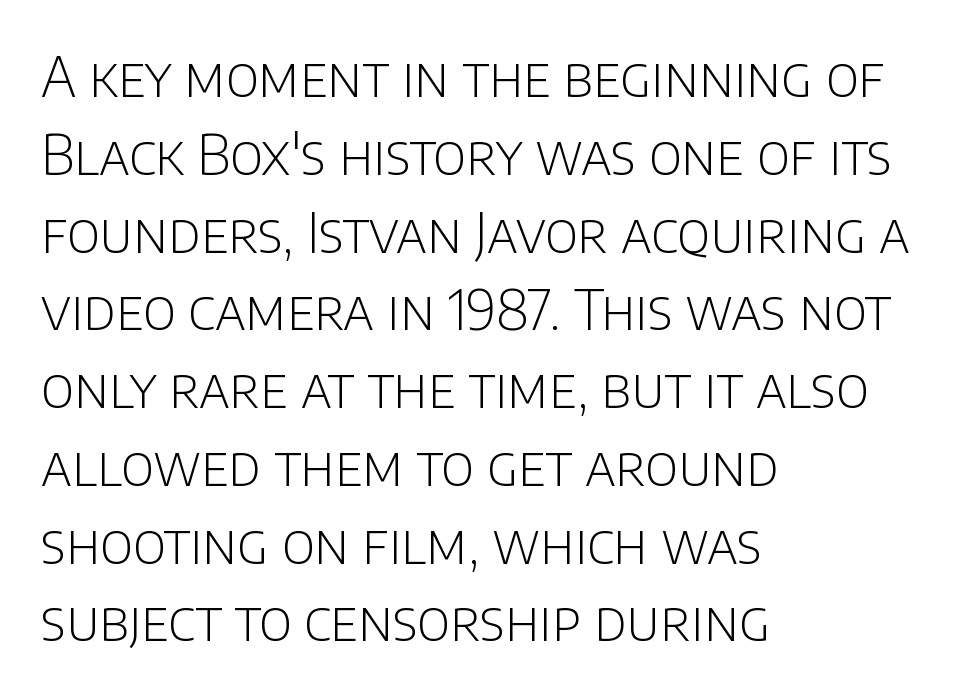
{"serif": "no", "italic": "no", "bold": "no", "weight": "light", "width": "normal", "stroke_contrast": "low", "x_height": "large", "monospaced": "no", "underline": "no", "align": "left", "line_spacing": "normal", "line_spacing_ratio": 1.44, "letter_spacing": "normal", "letter_spacing_em": 0.0, "glyph_px": 54}
